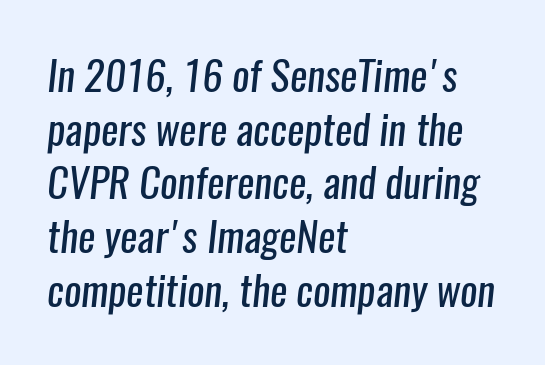
Q: Is the text bold? A: No.
Q: Is the typeface a serif or a sans-serif typeface? A: Sans-serif.
Q: Is the text underlined? A: No.
Q: How is the paragraph aligned? A: Left-aligned.
Q: Is the spacing between letters normal or unusually wide? A: Normal.
Q: Is the spacing between lines tight, normal or loose? A: Normal.
Q: Width (condensed, normal, or wide)? A: Condensed.
Q: Stroke contrast? A: Low.
Q: x-height? A: Medium.
Q: Monospaced? A: No.
